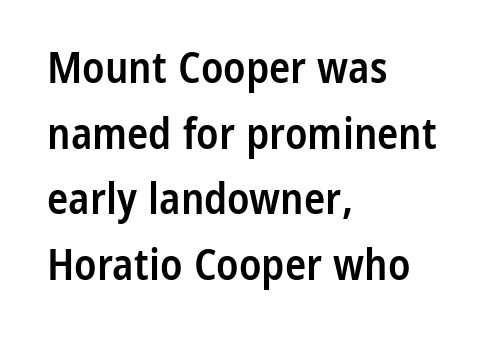
Q: Is the text bold? A: Semi-bold.
Q: Is the text italic (slanted)? A: No, it is upright.
Q: Is the typeface a serif or a sans-serif typeface? A: Sans-serif.
Q: Is the text underlined? A: No.
Q: How is the paragraph aligned? A: Left-aligned.
Q: Is the spacing between letters normal or unusually wide? A: Normal.
Q: Is the spacing between lines tight, normal or loose? A: Normal.
Q: Width (condensed, normal, or wide)? A: Condensed.
Q: Stroke contrast? A: Low.
Q: x-height? A: Medium.
Q: Monospaced? A: No.
